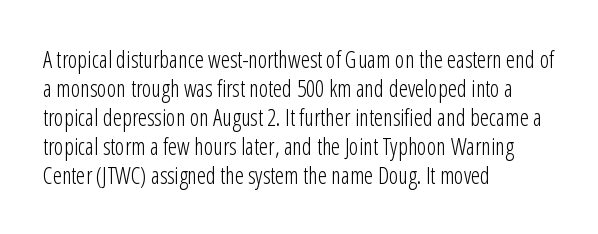
A typesetter would call this zero additional tracking. If you drew a line through each stem, it would be perfectly vertical. This block has exactly the height ordinary leading produces. Teacher's note: observe the even left margin — that is flush-left alignment. The area under the type is left untouched. This is not heavy type; no bold has been used.
